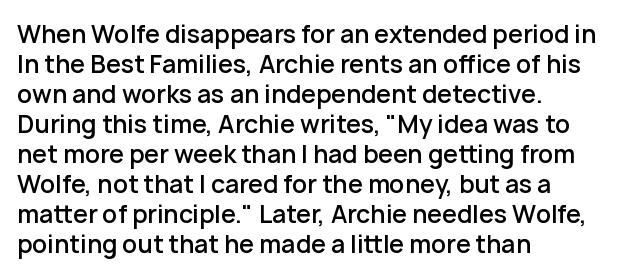
Q: Is the text bold? A: Semi-bold.
Q: Is the text italic (slanted)? A: No, it is upright.
Q: Is the text underlined? A: No.
Q: How is the paragraph aligned? A: Left-aligned.
Q: Is the spacing between letters normal or unusually wide? A: Normal.
Q: Is the spacing between lines tight, normal or loose? A: Normal.
